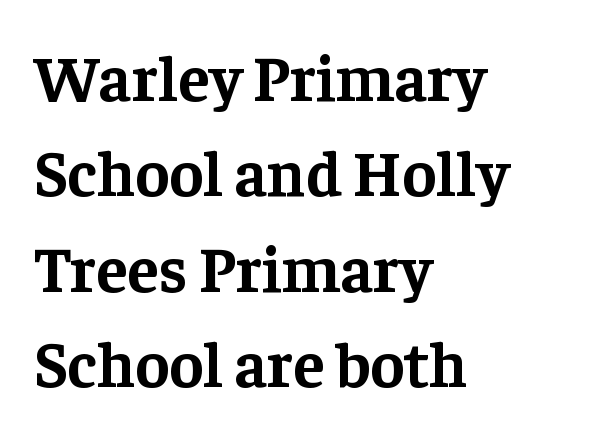
The image shows 64 px bold serif type, upright; set left-aligned, normal line spacing (1.49x), normal letter spacing, not underlined; low stroke contrast and a medium x-height.
